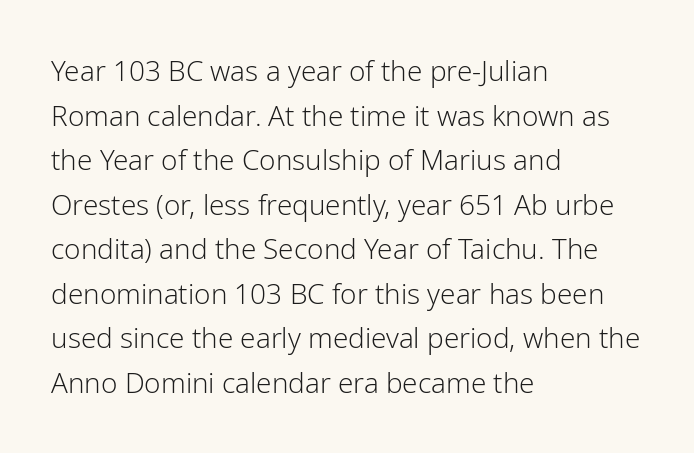
Q: Is the text bold? A: No.
Q: Is the text italic (slanted)? A: No, it is upright.
Q: Is the typeface a serif or a sans-serif typeface? A: Sans-serif.
Q: Is the text underlined? A: No.
Q: How is the paragraph aligned? A: Left-aligned.
Q: Is the spacing between letters normal or unusually wide? A: Normal.
Q: Is the spacing between lines tight, normal or loose? A: Normal.
Q: Width (condensed, normal, or wide)? A: Normal.
Q: Stroke contrast? A: Low.
Q: x-height? A: Medium.
Q: Monospaced? A: No.
